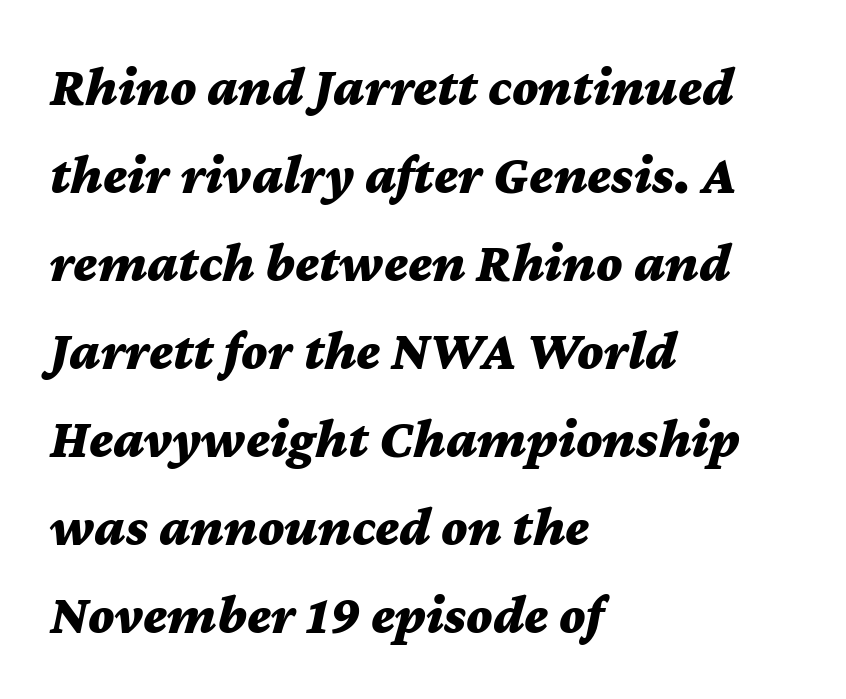
This sample uses plain, unmodified letter spacing. Set as a true bold cut, around the 700 mark. The rendering uses natural spacing where letterforms have individual widths. Check under the words: just untouched page.
